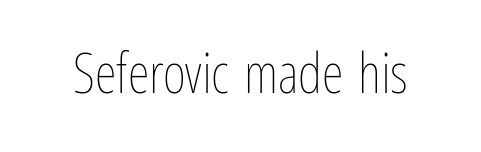
{"italic": "no", "bold": "no", "weight": "thin", "width": "condensed", "stroke_contrast": "low", "x_height": "medium", "monospaced": "no", "underline": "no", "letter_spacing": "normal", "letter_spacing_em": 0.0, "glyph_px": 56}
